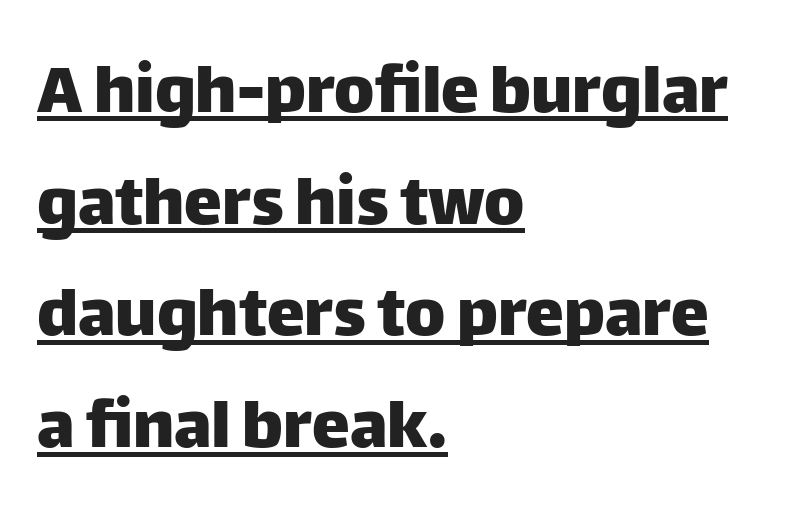
Q: Is the text italic (slanted)? A: No, it is upright.
Q: Is the typeface a serif or a sans-serif typeface? A: Sans-serif.
Q: Is the text underlined? A: Yes.
Q: How is the paragraph aligned? A: Left-aligned.
Q: Is the spacing between letters normal or unusually wide? A: Normal.
Q: Is the spacing between lines tight, normal or loose? A: Normal.
Q: Width (condensed, normal, or wide)? A: Normal.
Q: Stroke contrast? A: Low.
Q: x-height? A: Large.
Q: Monospaced? A: No.
